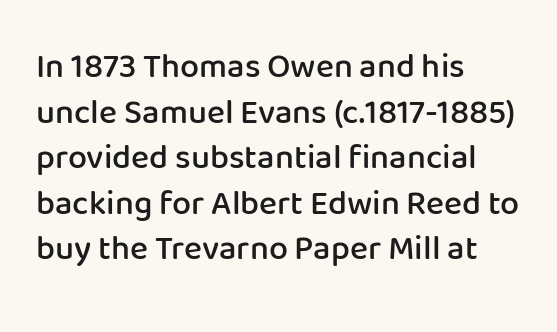
Posture: upright roman. Heft: intermediate — a semibold. Quick note: interline space is typical. This sample uses a sans-serif face. Do the characters align in a grid? No, the font is proportional. Which margin do the lines hug? The left one — the right edge is uneven.
